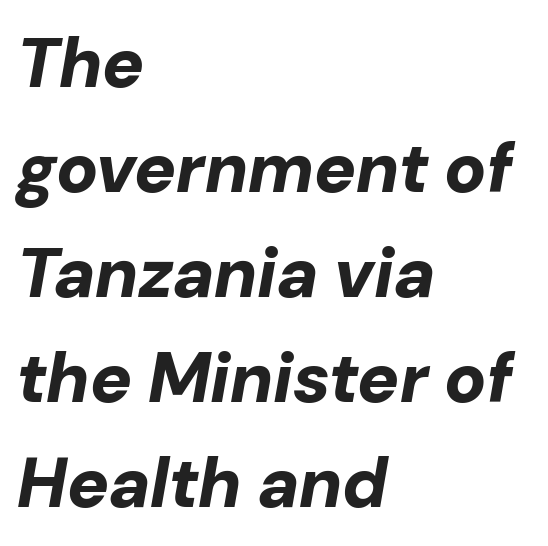
{"italic": "yes", "lean": "right", "slant_degrees": 10, "bold": "yes", "weight": "bold", "width": "normal", "stroke_contrast": "low", "x_height": "medium", "monospaced": "no", "underline": "no", "align": "left", "line_spacing": "normal", "line_spacing_ratio": 1.5, "letter_spacing": "normal", "letter_spacing_em": 0.0, "glyph_px": 70}
